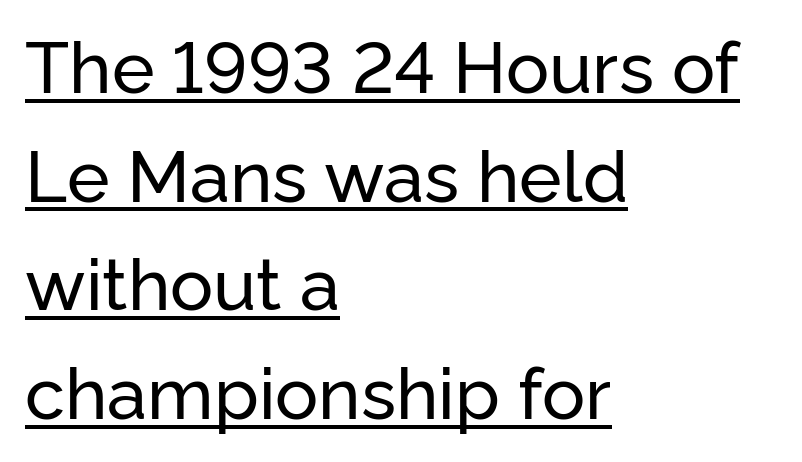
{"serif": "no", "italic": "no", "width": "normal", "stroke_contrast": "low", "x_height": "medium", "monospaced": "no", "underline": "yes", "align": "left", "line_spacing": "normal", "line_spacing_ratio": 1.51, "letter_spacing": "normal", "letter_spacing_em": 0.0, "glyph_px": 72}
